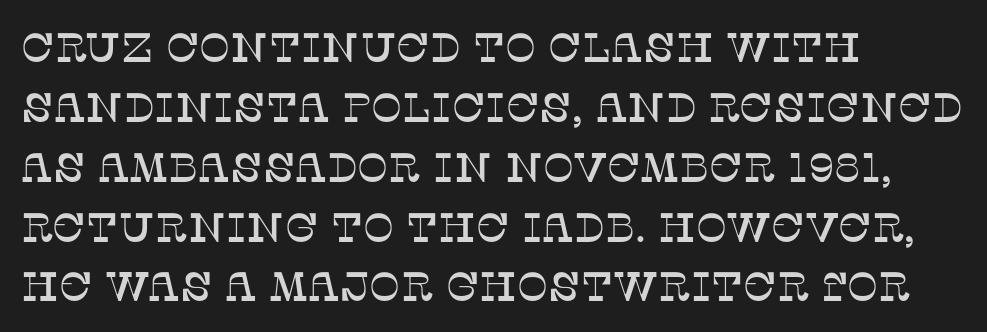
{"serif": "yes", "italic": "no", "width": "normal", "stroke_contrast": "low", "x_height": "large", "monospaced": "no", "underline": "no", "align": "left", "line_spacing": "normal", "line_spacing_ratio": 1.46, "letter_spacing": "normal", "letter_spacing_em": 0.0, "glyph_px": 41}
